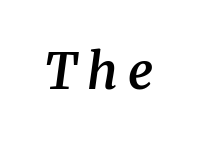
{"serif": "yes", "italic": "yes", "lean": "right", "slant_degrees": 8, "bold": "semi", "weight": "semibold", "width": "normal", "stroke_contrast": "medium", "x_height": "medium", "monospaced": "no", "underline": "no", "letter_spacing": "wide", "letter_spacing_em": 0.2, "glyph_px": 50}
